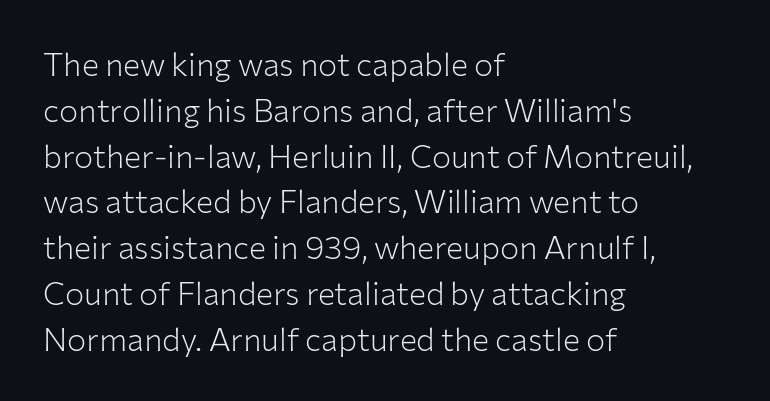
{"serif": "no", "italic": "no", "bold": "no", "weight": "light", "width": "normal", "stroke_contrast": "low", "x_height": "medium", "monospaced": "no", "underline": "no", "align": "left", "line_spacing": "normal", "line_spacing_ratio": 1.43, "letter_spacing": "normal", "letter_spacing_em": 0.0, "glyph_px": 32}
